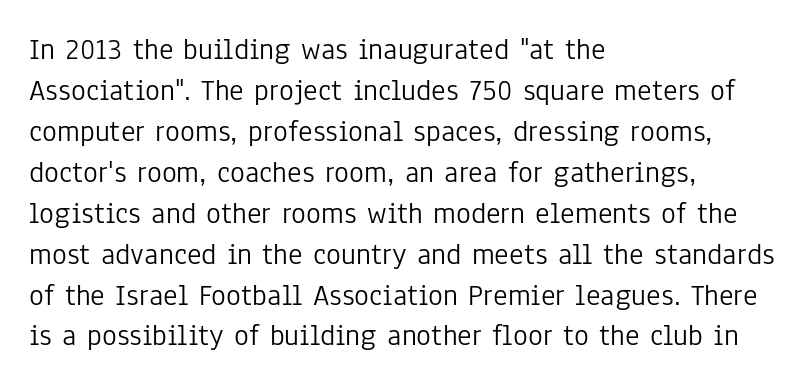
The image shows 31 px light, condensed sans-serif type, upright; set left-aligned, normal line spacing (1.32x), normal letter spacing, not underlined; low stroke contrast and a medium x-height.
